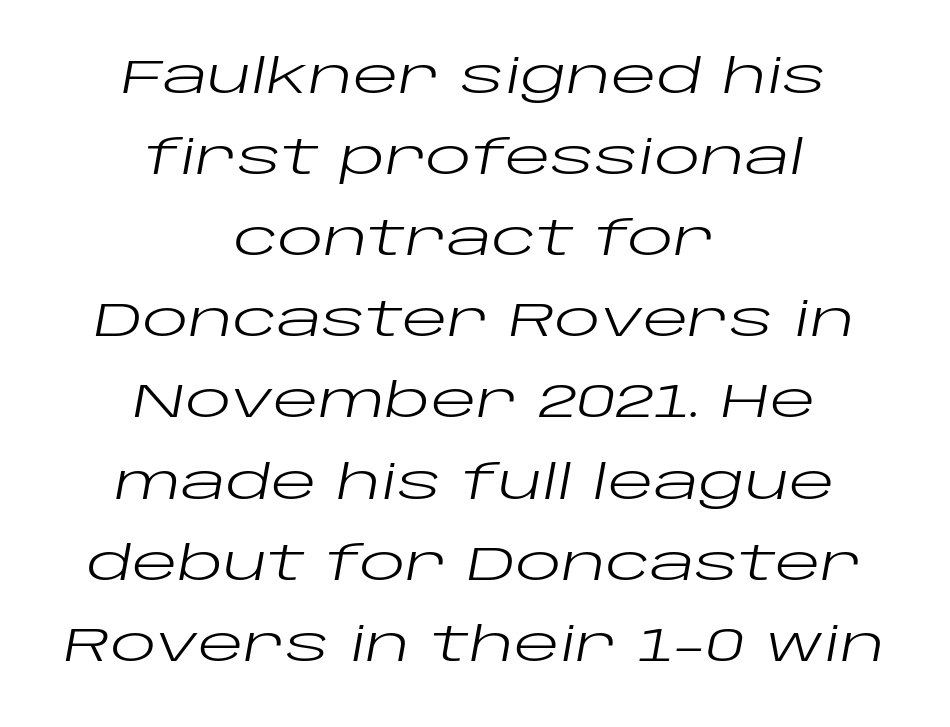
Q: Is the text bold? A: No.
Q: Is the text italic (slanted)? A: Yes, it leans right by about 10 degrees.
Q: Is the text underlined? A: No.
Q: How is the paragraph aligned? A: Centered.
Q: Is the spacing between letters normal or unusually wide? A: Normal.
Q: Is the spacing between lines tight, normal or loose? A: Normal.
Q: Width (condensed, normal, or wide)? A: Wide.
Q: Stroke contrast? A: Low.
Q: x-height? A: Large.
Q: Monospaced? A: No.
